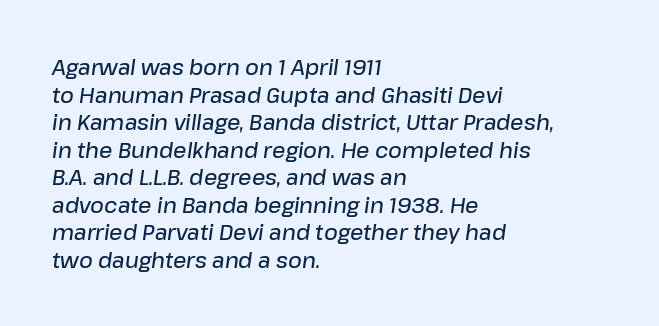
The image shows 21 px text type, italic (leaning right); set left-aligned, normal line spacing (1.31x), normal letter spacing, not underlined.
